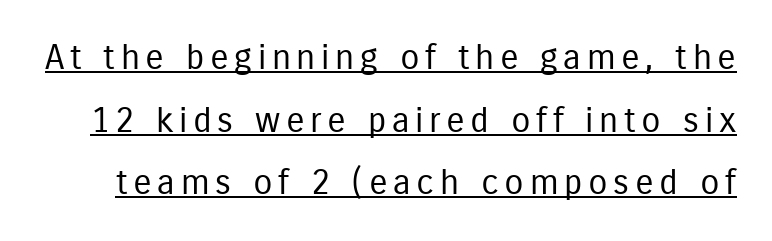
Bold? No — there's no thickening of the strokes. Serifs: no, the terminals of the letterforms are clean. Do the characters align in a grid? No, the font is proportional. This is roman type, the default non-slanted kind. Underlining? Definitely there.
